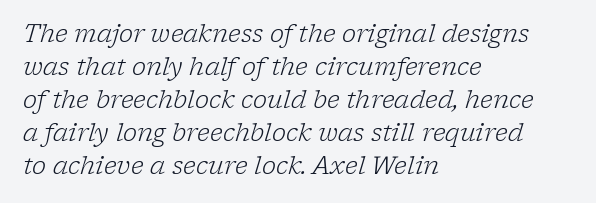
The image shows 24 px text type, italic (leaning right); set left-aligned, normal line spacing (1.37x), normal letter spacing, not underlined.
